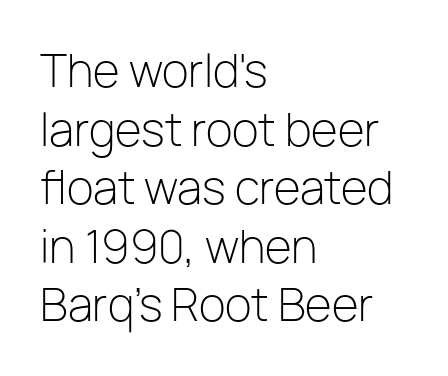
Q: Is the text bold? A: No.
Q: Is the text italic (slanted)? A: No, it is upright.
Q: Is the typeface a serif or a sans-serif typeface? A: Sans-serif.
Q: Is the text underlined? A: No.
Q: How is the paragraph aligned? A: Left-aligned.
Q: Is the spacing between letters normal or unusually wide? A: Normal.
Q: Is the spacing between lines tight, normal or loose? A: Normal.
Q: Width (condensed, normal, or wide)? A: Normal.
Q: Stroke contrast? A: Low.
Q: x-height? A: Medium.
Q: Monospaced? A: No.
